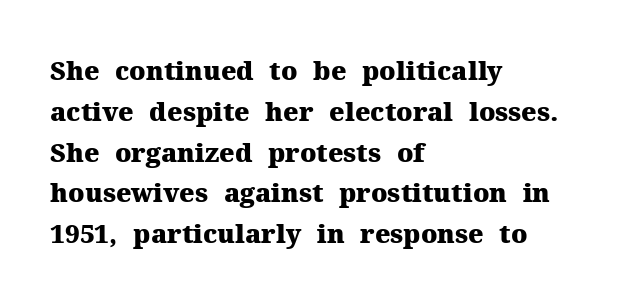
Q: Is the text bold? A: Yes.
Q: Is the text italic (slanted)? A: No, it is upright.
Q: Is the text underlined? A: No.
Q: How is the paragraph aligned? A: Left-aligned.
Q: Is the spacing between letters normal or unusually wide? A: Normal.
Q: Is the spacing between lines tight, normal or loose? A: Normal.
